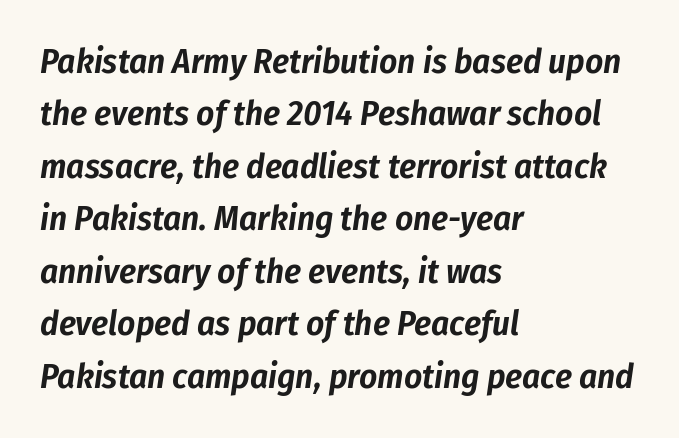
Line beginnings align vertically; line endings do not. Unmarked baselines from the first word to the last. Inter-character spacing is left at the font's built-in metrics. The lines sit at an ordinary, default distance from one another. The rendering uses natural spacing where letterforms have individual widths.
